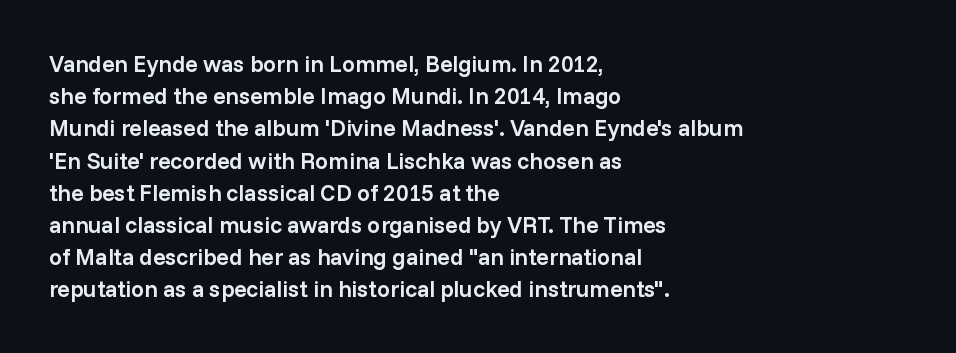
Q: Is the text bold? A: Semi-bold.
Q: Is the text italic (slanted)? A: No, it is upright.
Q: Is the text underlined? A: No.
Q: How is the paragraph aligned? A: Left-aligned.
Q: Is the spacing between letters normal or unusually wide? A: Normal.
Q: Is the spacing between lines tight, normal or loose? A: Normal.
